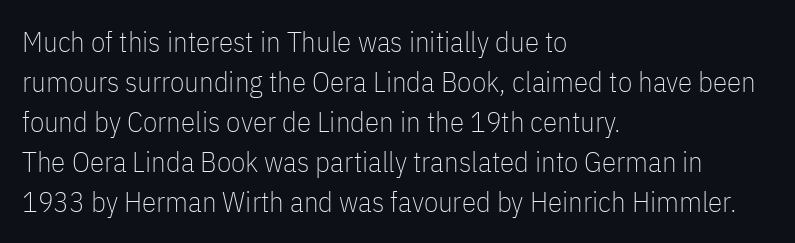
{"serif": "no", "italic": "no", "bold": "no", "weight": "thin", "width": "condensed", "stroke_contrast": "low", "x_height": "medium", "monospaced": "no", "underline": "no", "align": "left", "line_spacing": "normal", "line_spacing_ratio": 1.38, "letter_spacing": "normal", "letter_spacing_em": 0.0, "glyph_px": 29}
